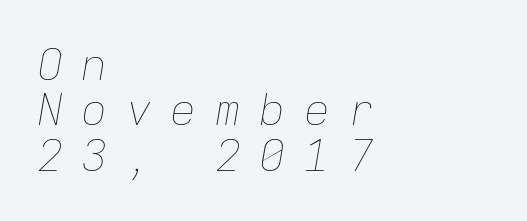
How are the letters spaced? Widely, with obvious added tracking. Anything drawn beneath the words? Only blank space. Is the type slanted? Yes — the strokes lean at a clear angle. Think of a typewriter: that constant character pitch is what you see here.
